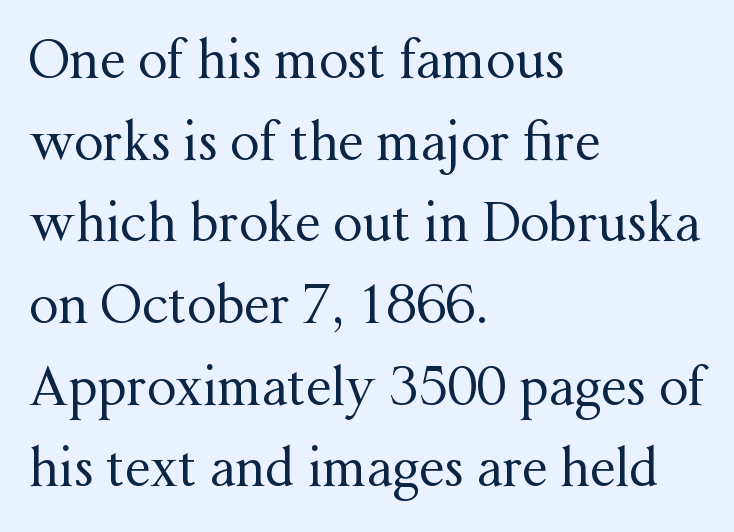
The image shows 52 px regular-weight serif type, upright; set left-aligned, normal line spacing (1.57x), normal letter spacing, not underlined; medium stroke contrast and a medium x-height.
